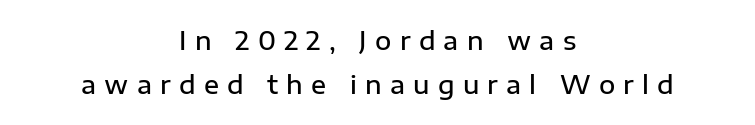
{"italic": "no", "bold": "semi", "underline": "no", "align": "center", "line_spacing_ratio": 1.77, "letter_spacing": "wide", "letter_spacing_em": 0.33, "glyph_px": 25}
